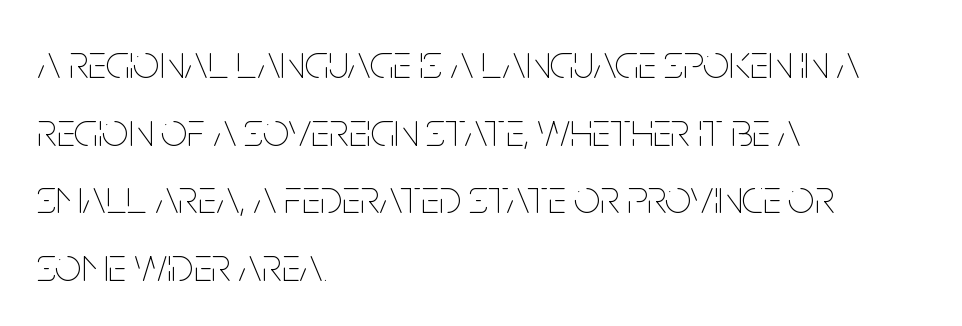
Notice how the passage keeps a crisp vertical edge on the left only. Between one letter and the next there's only the usual sliver of space. The face used here is proportionally spaced, like ordinary book or web type. The lettering holds an erect, upright posture throughout.
